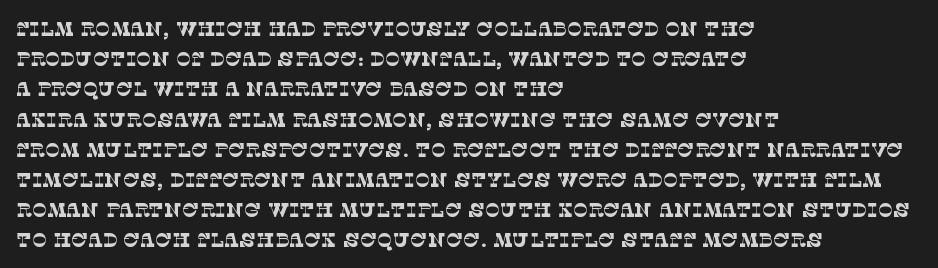
Horizontal bands of white between lines are of average thickness. Layout note: lines flush left. The letterforms sit shoulder to shoulder at normal distance. The space beneath each line is pristine and unruled. The face looks like a standard text weight, possibly lighter.
